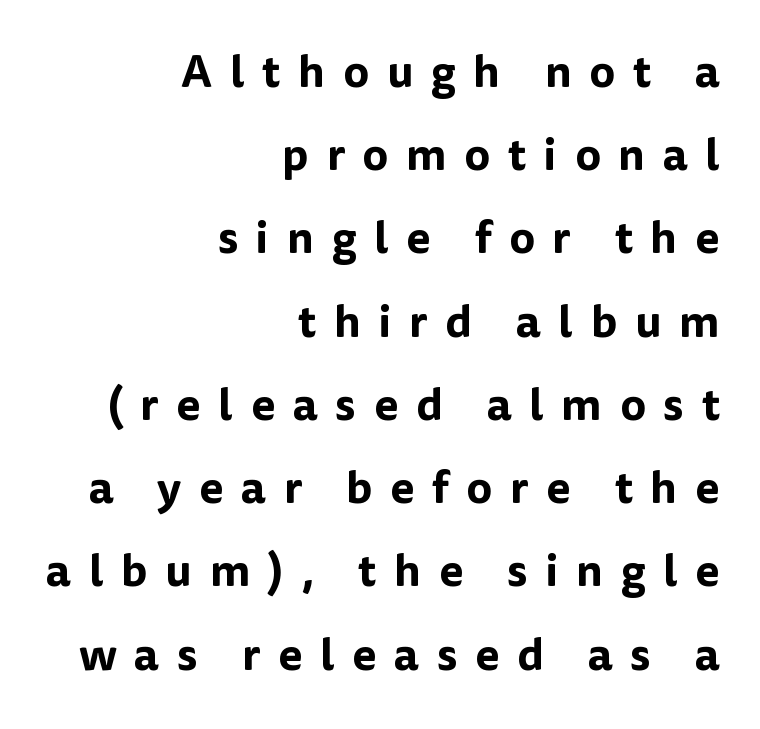
{"serif": "no", "italic": "no", "width": "normal", "stroke_contrast": "low", "x_height": "medium", "monospaced": "no", "underline": "no", "align": "right", "line_spacing_ratio": 1.85, "letter_spacing": "wide", "letter_spacing_em": 0.39, "glyph_px": 45}
